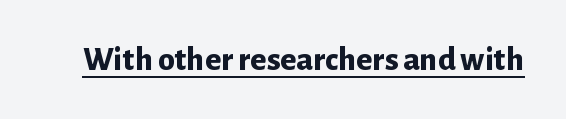
Plenty of ink on the page — the face is bold. Looks like regular typesetting: each glyph gets only the width it needs. Standard letterfit; no display-style spreading of the glyphs. Ordinary non-slanted type is in use. Underlining? Definitely there. The designer went with a sans here, leaving each stem footless.
